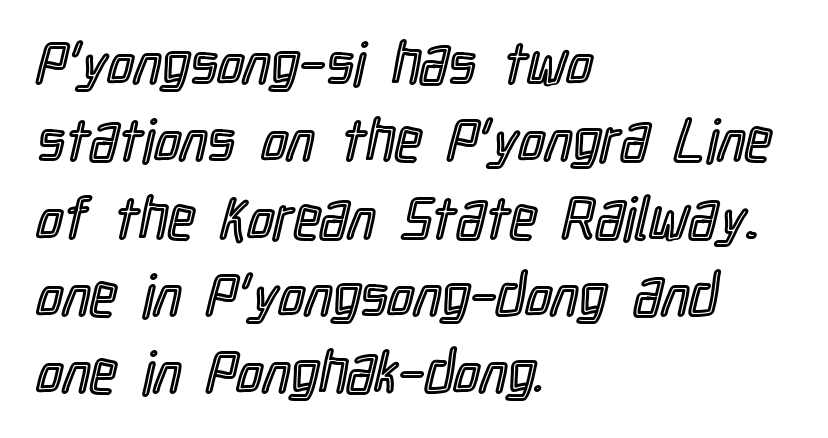
{"width": "condensed", "x_height": "medium", "monospaced": "no", "underline": "no", "align": "left", "line_spacing": "normal", "line_spacing_ratio": 1.31, "letter_spacing": "normal", "letter_spacing_em": 0.0, "glyph_px": 59}
